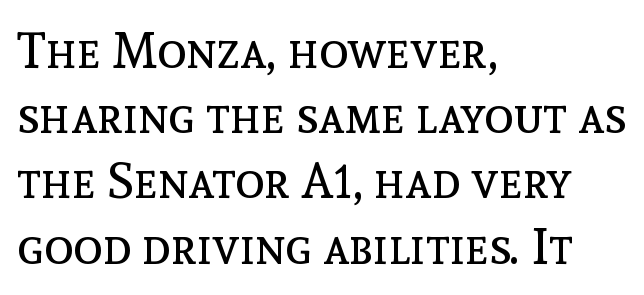
{"italic": "no", "bold": "no", "weight": "regular", "width": "normal", "x_height": "medium", "monospaced": "no", "underline": "no", "align": "left", "line_spacing": "normal", "line_spacing_ratio": 1.33, "letter_spacing": "normal", "letter_spacing_em": 0.0, "glyph_px": 49}
